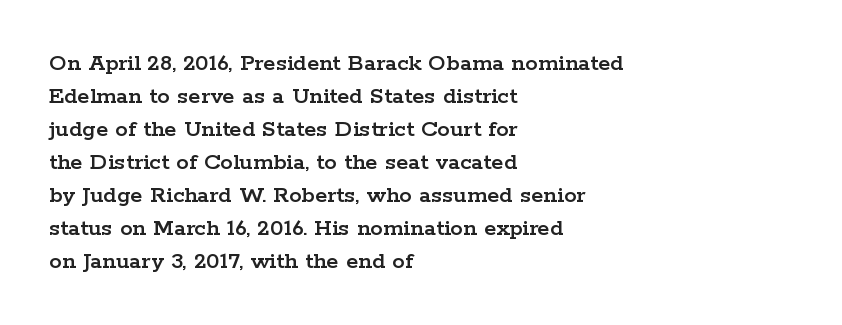
The image shows 25 px text type, upright; set left-aligned, normal line spacing (1.32x), normal letter spacing, not underlined.
